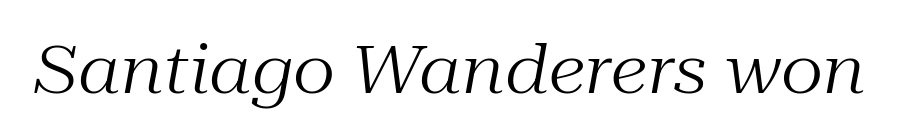
{"serif": "yes", "italic": "yes", "lean": "right", "slant_degrees": 10, "bold": "no", "weight": "regular", "width": "normal", "stroke_contrast": "medium", "x_height": "medium", "monospaced": "no", "underline": "no", "letter_spacing": "normal", "letter_spacing_em": 0.0, "glyph_px": 67}
